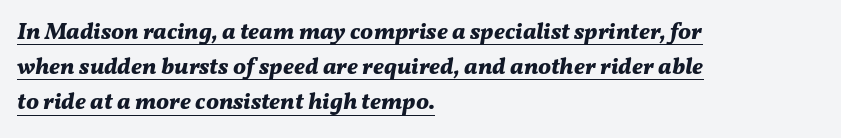
{"italic": "yes", "lean": "right", "slant_degrees": 11, "bold": "yes", "underline": "yes", "align": "left", "line_spacing": "normal", "line_spacing_ratio": 1.53, "letter_spacing": "normal", "letter_spacing_em": 0.0, "glyph_px": 23}
